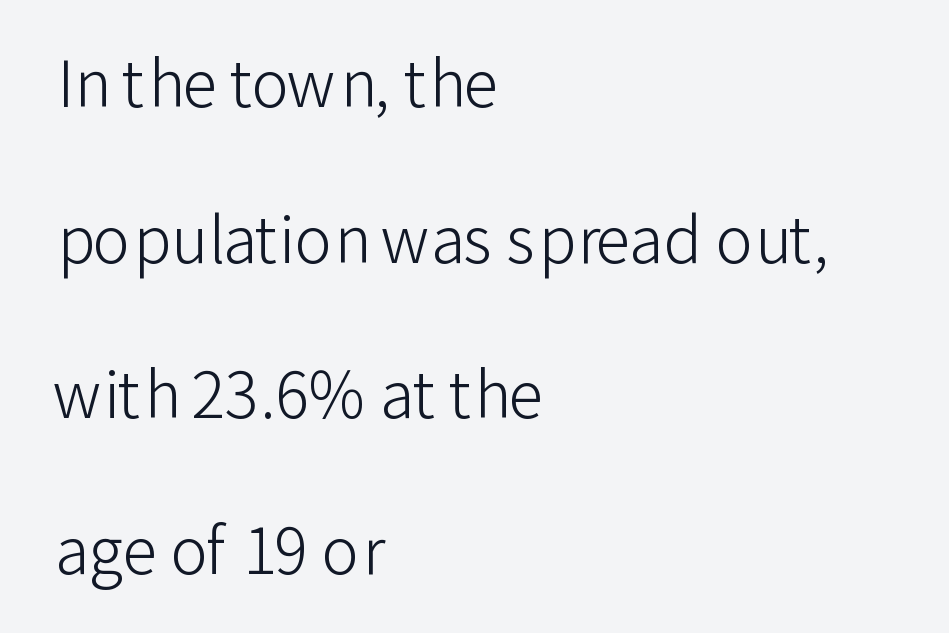
Each stroke keeps to a modest, everyday thickness or less. Proportional: the letters do not fall into vertical columns. No feet cap the strokes, marking this as sans-serif type. The rendering anchors every line to the left-hand side. The block of text is sparse from top to bottom, with ample space between rows.
